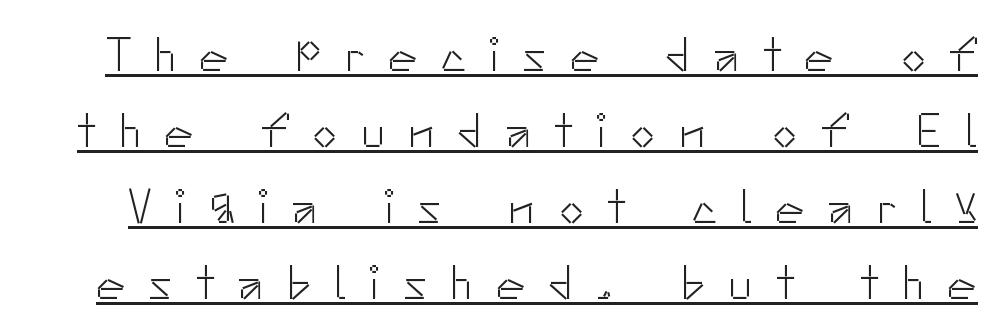
Does extra space separate the letters? Yes, quite a lot of it. Look at the bottom of the vertical strokes: they stop flat, with no serifs. If you measured baseline to baseline, you'd find a middling distance. Do the letters lean? They stand straight. Each letter keeps its own natural width here, so spacing adapts to shape. This is underlined copy, the kind a proofreader might mark for attention.
